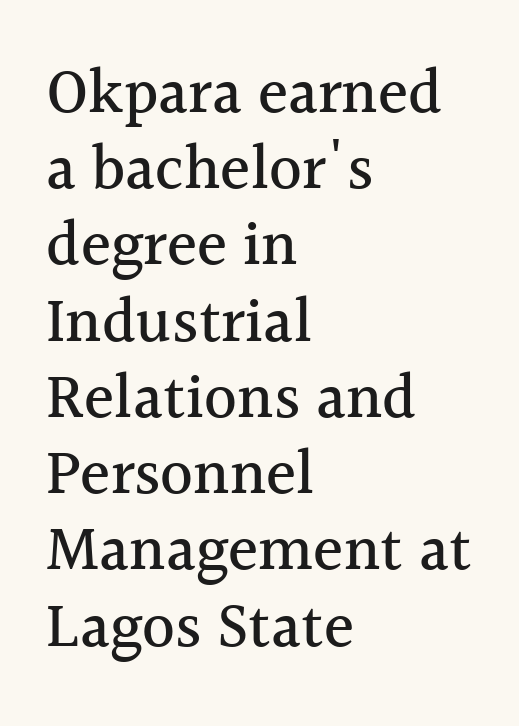
Q: Is the text italic (slanted)? A: No, it is upright.
Q: Is the typeface a serif or a sans-serif typeface? A: Serif.
Q: Is the text underlined? A: No.
Q: How is the paragraph aligned? A: Left-aligned.
Q: Is the spacing between letters normal or unusually wide? A: Normal.
Q: Width (condensed, normal, or wide)? A: Normal.
Q: x-height? A: Medium.
Q: Monospaced? A: No.
